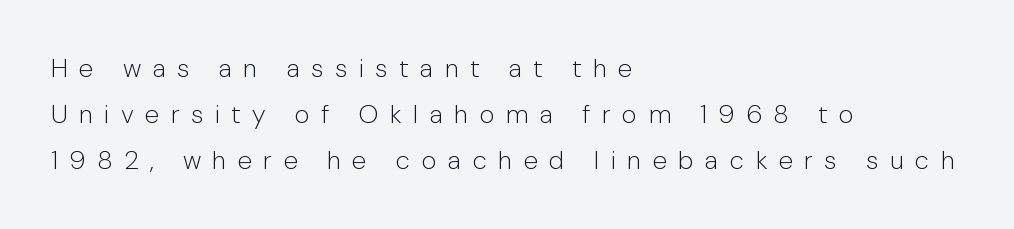
Q: Is the text bold? A: No.
Q: Is the text italic (slanted)? A: No, it is upright.
Q: Is the text underlined? A: No.
Q: How is the paragraph aligned? A: Left-aligned.
Q: Is the spacing between letters normal or unusually wide? A: Unusually wide.
